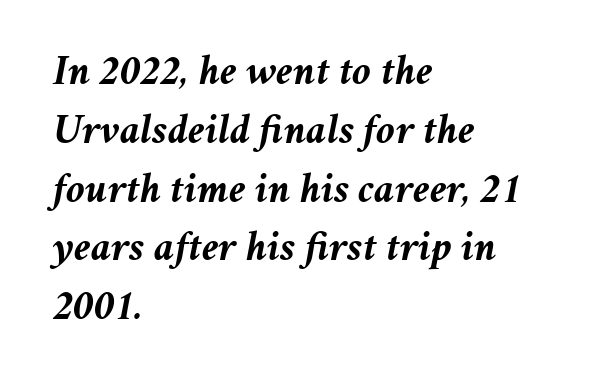
Q: Is the text bold? A: Yes.
Q: Is the text italic (slanted)? A: Yes, it leans right by about 11 degrees.
Q: Is the text underlined? A: No.
Q: How is the paragraph aligned? A: Left-aligned.
Q: Is the spacing between letters normal or unusually wide? A: Normal.
Q: Is the spacing between lines tight, normal or loose? A: Normal.
Q: Width (condensed, normal, or wide)? A: Normal.
Q: Stroke contrast? A: Medium.
Q: x-height? A: Medium.
Q: Monospaced? A: No.
